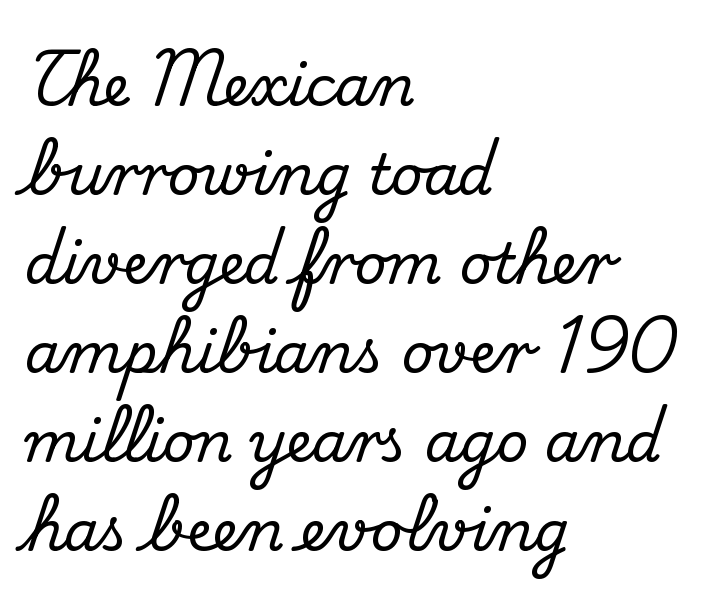
Does the leading feel generous? No, just average. Proportional: the letters do not fall into vertical columns. I'd call this a serif setting — the letters wear small feet. Teacher's note: observe the even left margin — that is flush-left alignment.
